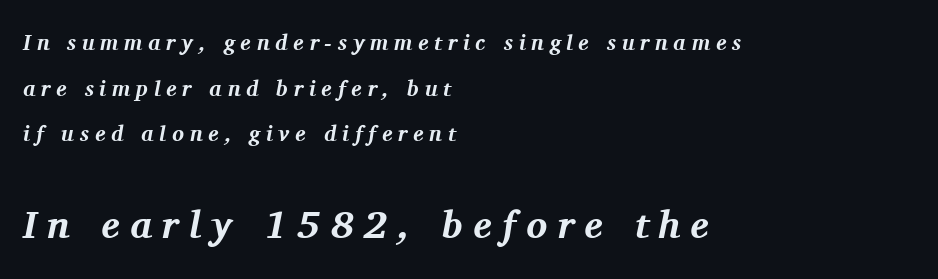
{"serif": "yes", "italic": "yes", "lean": "right", "slant_degrees": 11, "bold": "yes", "weight": "bold", "width": "normal", "stroke_contrast": "medium", "x_height": "medium", "monospaced": "no", "underline": "no", "align": "left", "line_spacing": "loose", "line_spacing_ratio": 2.07, "letter_spacing": "wide", "letter_spacing_em": 0.26, "larger_block": "second", "size_ratio": 1.77, "glyph_px": 39}
